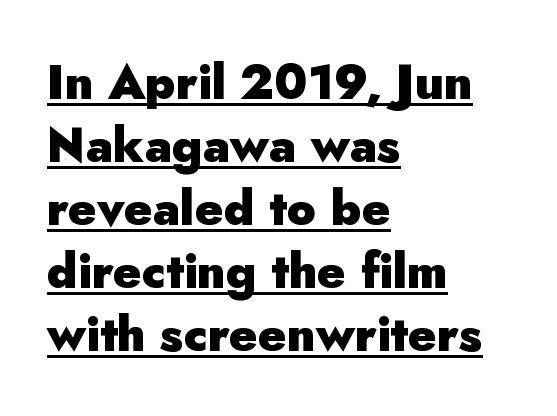
Compared with a centered layout, this one pins lines to the left instead. Horizontal bands of white between lines are of average thickness. Spacing between characters is what you'd get straight out of the box. The rendering uses natural spacing where letterforms have individual widths. Caption: bold face, heavy strokes.
